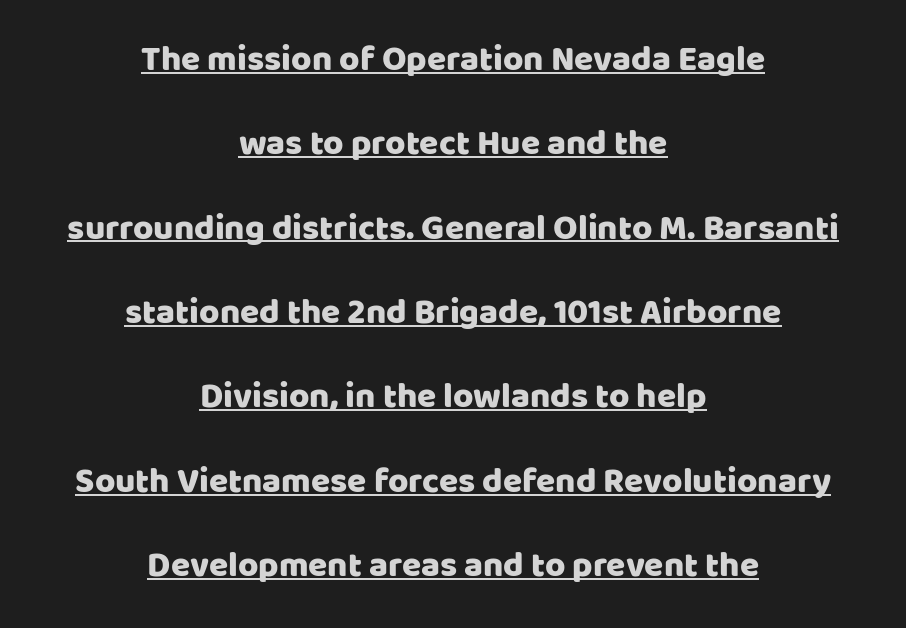
{"serif": "no", "italic": "no", "width": "normal", "stroke_contrast": "low", "x_height": "large", "monospaced": "no", "underline": "yes", "align": "center", "line_spacing": "loose", "line_spacing_ratio": 2.41, "letter_spacing": "normal", "letter_spacing_em": 0.0, "glyph_px": 35}
